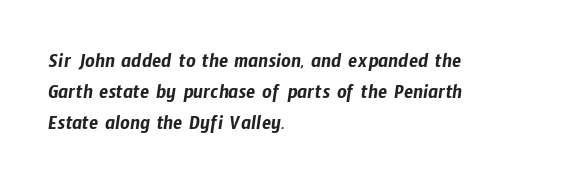
{"underline": "no", "align": "left", "line_spacing": "normal", "line_spacing_ratio": 1.48, "letter_spacing": "normal", "letter_spacing_em": 0.0, "glyph_px": 21}
